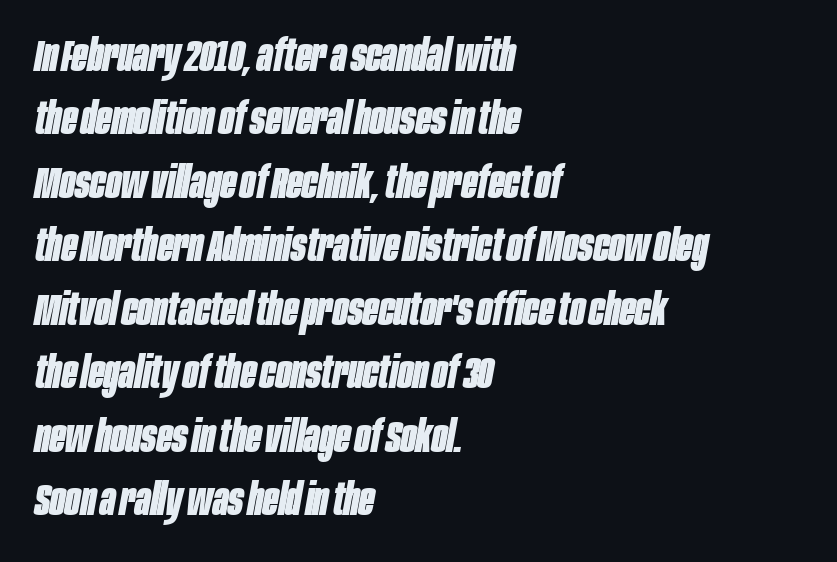
{"italic": "yes", "lean": "right", "slant_degrees": 10, "bold": "yes", "weight": "bold", "width": "condensed", "stroke_contrast": "low", "x_height": "large", "monospaced": "no", "underline": "no", "align": "left", "line_spacing": "normal", "line_spacing_ratio": 1.41, "letter_spacing": "normal", "letter_spacing_em": 0.0, "glyph_px": 45}
